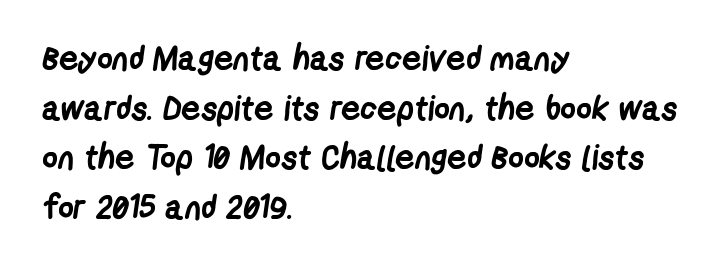
The image shows 34 px semibold, condensed sans-serif type; set left-aligned, normal line spacing (1.46x), normal letter spacing, not underlined; low stroke contrast and a medium x-height.
